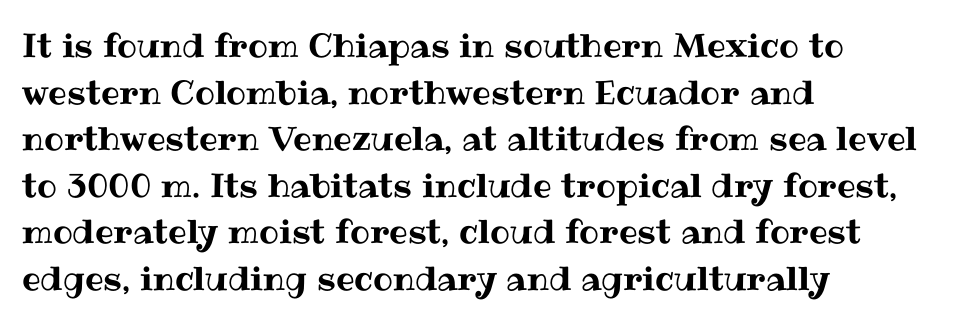
Q: Is the text italic (slanted)? A: No, it is upright.
Q: Is the text underlined? A: No.
Q: How is the paragraph aligned? A: Left-aligned.
Q: Is the spacing between letters normal or unusually wide? A: Normal.
Q: Is the spacing between lines tight, normal or loose? A: Normal.
Q: Width (condensed, normal, or wide)? A: Normal.
Q: Stroke contrast? A: Medium.
Q: x-height? A: Medium.
Q: Monospaced? A: No.
